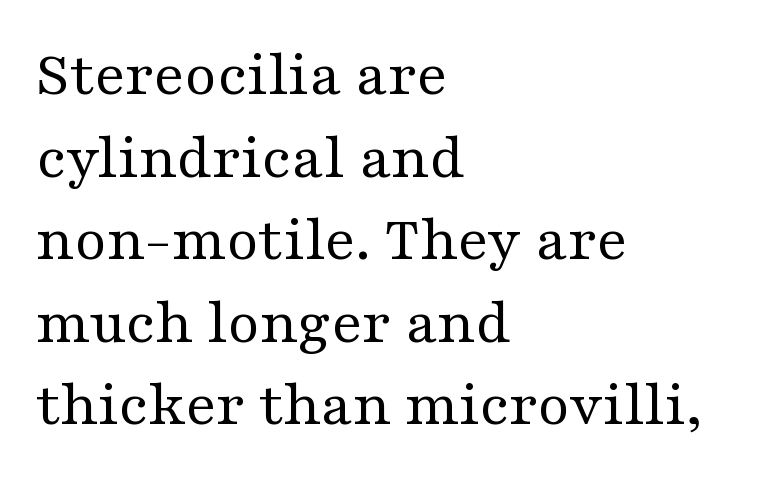
Q: Is the text bold? A: No.
Q: Is the text italic (slanted)? A: No, it is upright.
Q: Is the typeface a serif or a sans-serif typeface? A: Serif.
Q: Is the text underlined? A: No.
Q: How is the paragraph aligned? A: Left-aligned.
Q: Is the spacing between letters normal or unusually wide? A: Normal.
Q: Is the spacing between lines tight, normal or loose? A: Normal.
Q: Width (condensed, normal, or wide)? A: Wide.
Q: Stroke contrast? A: Medium.
Q: x-height? A: Medium.
Q: Monospaced? A: No.
